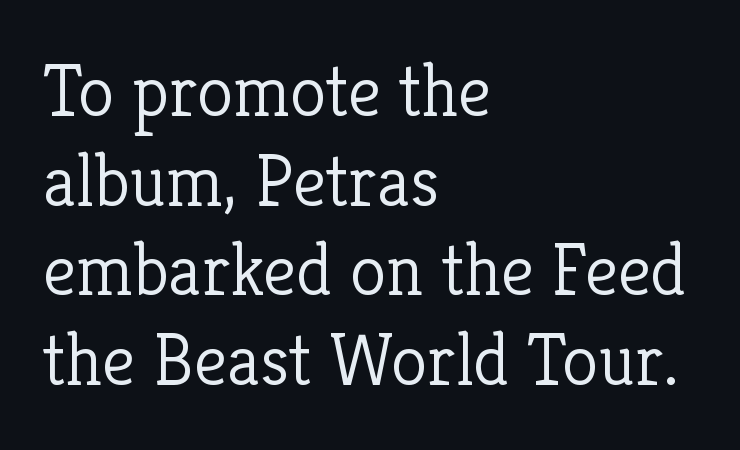
Q: Is the text bold? A: No.
Q: Is the text italic (slanted)? A: No, it is upright.
Q: Is the typeface a serif or a sans-serif typeface? A: Serif.
Q: Is the text underlined? A: No.
Q: How is the paragraph aligned? A: Left-aligned.
Q: Is the spacing between letters normal or unusually wide? A: Normal.
Q: Width (condensed, normal, or wide)? A: Normal.
Q: Stroke contrast? A: Low.
Q: x-height? A: Medium.
Q: Monospaced? A: No.
